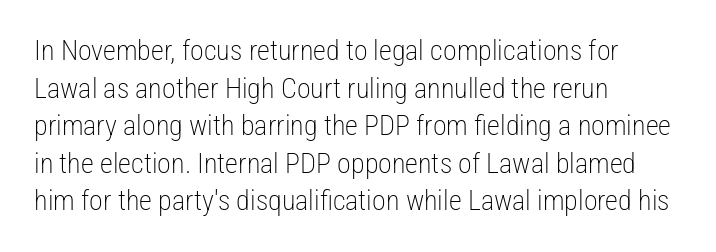
Q: Is the text bold? A: No.
Q: Is the text italic (slanted)? A: No, it is upright.
Q: Is the typeface a serif or a sans-serif typeface? A: Sans-serif.
Q: Is the text underlined? A: No.
Q: How is the paragraph aligned? A: Left-aligned.
Q: Is the spacing between letters normal or unusually wide? A: Normal.
Q: Is the spacing between lines tight, normal or loose? A: Normal.
Q: Width (condensed, normal, or wide)? A: Condensed.
Q: Stroke contrast? A: Low.
Q: x-height? A: Medium.
Q: Monospaced? A: No.
